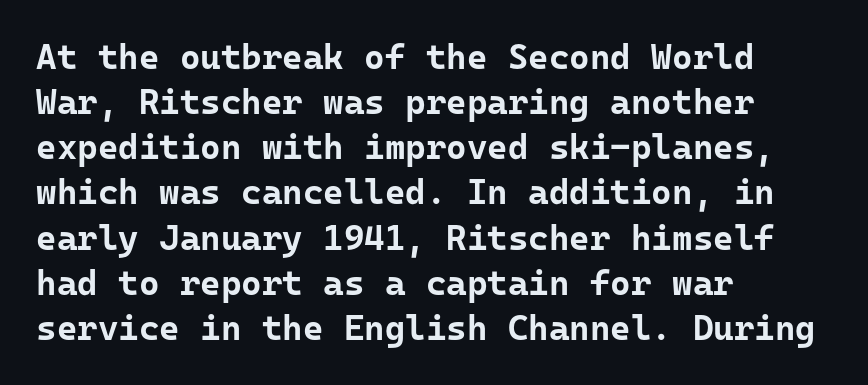
Q: Is the text bold? A: Yes.
Q: Is the text italic (slanted)? A: No, it is upright.
Q: Is the typeface a serif or a sans-serif typeface? A: Sans-serif.
Q: Is the text underlined? A: No.
Q: How is the paragraph aligned? A: Left-aligned.
Q: Is the spacing between letters normal or unusually wide? A: Normal.
Q: Is the spacing between lines tight, normal or loose? A: Normal.
Q: Width (condensed, normal, or wide)? A: Normal.
Q: Stroke contrast? A: Low.
Q: x-height? A: Medium.
